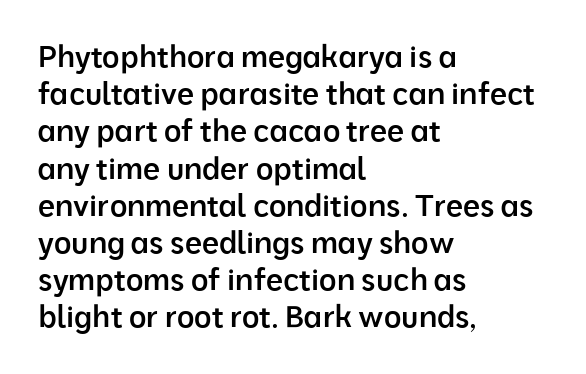
Q: Is the text bold? A: Semi-bold.
Q: Is the text italic (slanted)? A: No, it is upright.
Q: Is the typeface a serif or a sans-serif typeface? A: Sans-serif.
Q: Is the text underlined? A: No.
Q: How is the paragraph aligned? A: Left-aligned.
Q: Is the spacing between letters normal or unusually wide? A: Normal.
Q: Width (condensed, normal, or wide)? A: Normal.
Q: Stroke contrast? A: Low.
Q: x-height? A: Medium.
Q: Monospaced? A: No.
